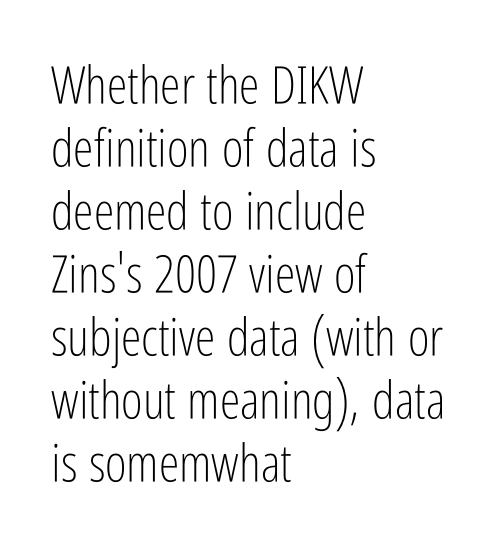
Compared with typical body copy, the letter spacing here is the same. Upright lettering throughout. Underline: absent. Caption: multi-line text, flush left, ragged right.
